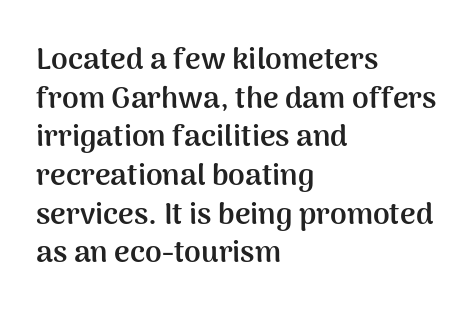
Q: Is the text bold? A: Yes.
Q: Is the text italic (slanted)? A: No, it is upright.
Q: Is the typeface a serif or a sans-serif typeface? A: Sans-serif.
Q: Is the text underlined? A: No.
Q: How is the paragraph aligned? A: Left-aligned.
Q: Is the spacing between letters normal or unusually wide? A: Normal.
Q: Is the spacing between lines tight, normal or loose? A: Normal.
Q: Width (condensed, normal, or wide)? A: Normal.
Q: Stroke contrast? A: Medium.
Q: x-height? A: Medium.
Q: Monospaced? A: No.
